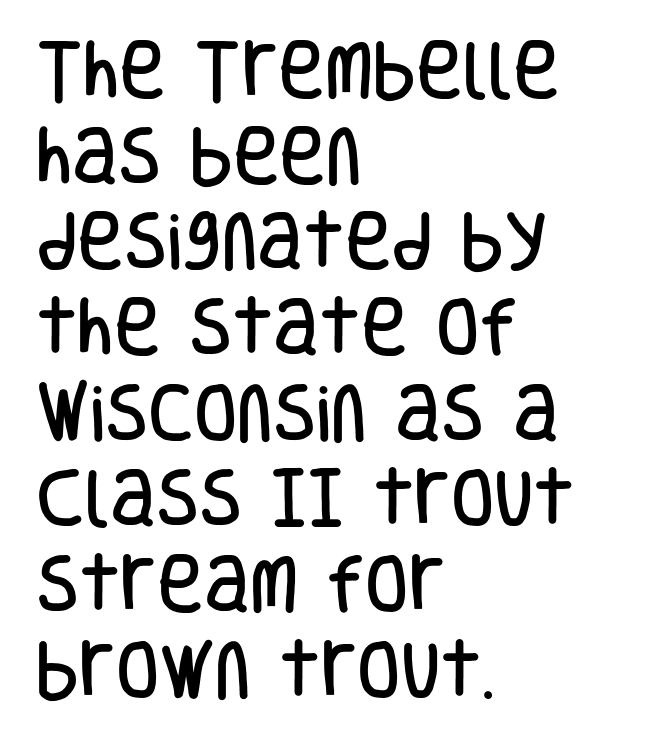
Q: Is the text italic (slanted)? A: No, it is upright.
Q: Is the typeface a serif or a sans-serif typeface? A: Sans-serif.
Q: Is the text underlined? A: No.
Q: How is the paragraph aligned? A: Left-aligned.
Q: Is the spacing between letters normal or unusually wide? A: Normal.
Q: Is the spacing between lines tight, normal or loose? A: Normal.
Q: Width (condensed, normal, or wide)? A: Condensed.
Q: Stroke contrast? A: Low.
Q: x-height? A: Large.
Q: Monospaced? A: No.
